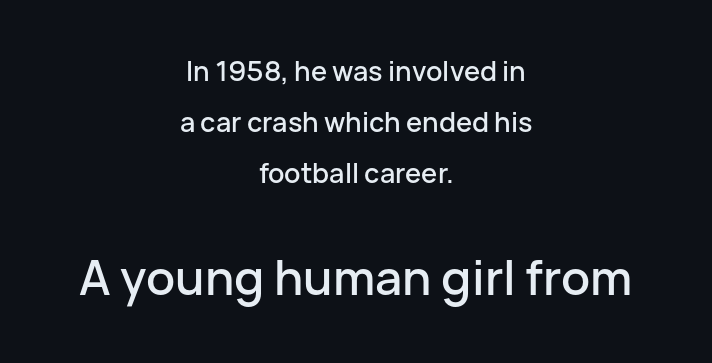
The image shows 48 px sans-serif type, upright; set centered, line spacing 1.89x, normal letter spacing, not underlined; the second (bottom) block is 1.78x larger; low stroke contrast and a medium x-height.
